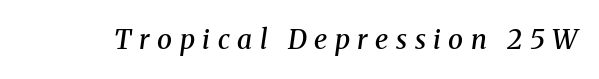
Q: Is the text bold? A: Semi-bold.
Q: Is the text italic (slanted)? A: Yes, it leans right by about 8 degrees.
Q: Is the text underlined? A: No.
Q: Is the spacing between letters normal or unusually wide? A: Unusually wide.
